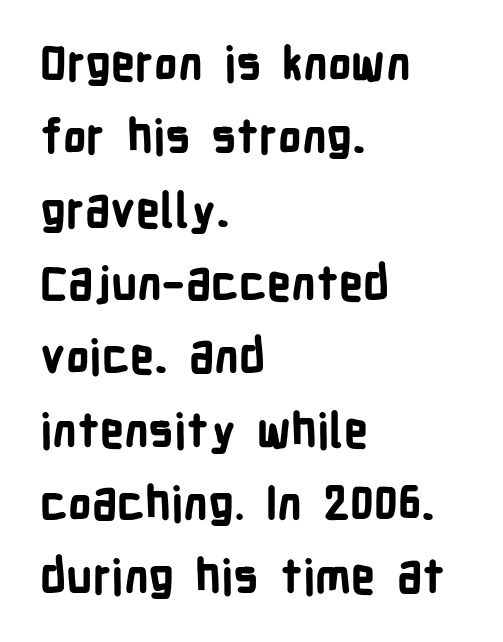
{"serif": "no", "italic": "no", "bold": "yes", "weight": "bold", "width": "condensed", "stroke_contrast": "low", "x_height": "medium", "monospaced": "no", "underline": "no", "align": "left", "line_spacing": "normal", "line_spacing_ratio": 1.56, "letter_spacing": "normal", "letter_spacing_em": 0.0, "glyph_px": 47}
